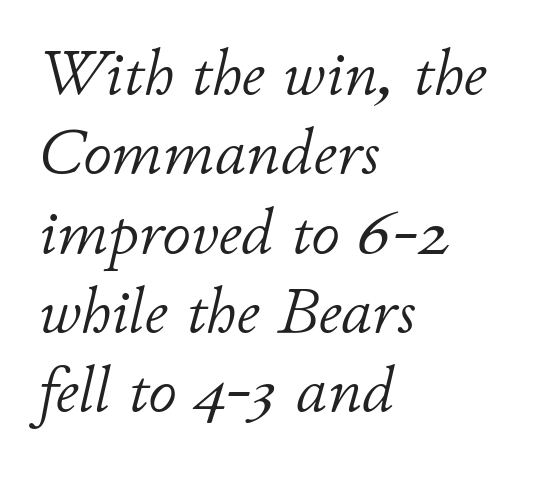
Q: Is the text bold? A: No.
Q: Is the text italic (slanted)? A: Yes, it leans right by about 11 degrees.
Q: Is the text underlined? A: No.
Q: How is the paragraph aligned? A: Left-aligned.
Q: Is the spacing between letters normal or unusually wide? A: Normal.
Q: Width (condensed, normal, or wide)? A: Normal.
Q: Stroke contrast? A: Low.
Q: x-height? A: Small.
Q: Monospaced? A: No.
